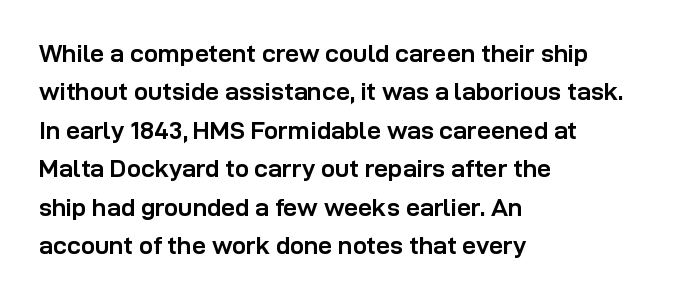
Here the glyphs are tracked normally, forming tight word shapes. Does the weight exceed regular? Yes, all the way to bold. The text block is weighted toward the left margin, trailing off unevenly rightward. Style check: upright. Notice how descenders clear the ascenders below comfortably — that's standard leading. Glance below the letters and you will spot only blank space.
